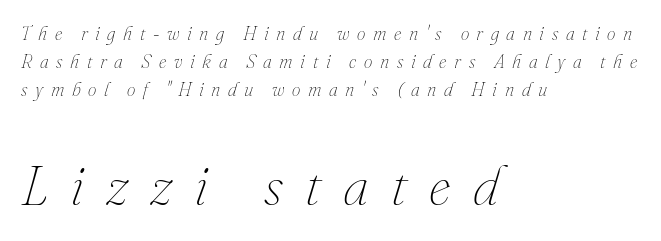
{"italic": "yes", "lean": "right", "slant_degrees": 16, "bold": "no", "weight": "thin", "width": "normal", "stroke_contrast": "medium", "x_height": "small", "monospaced": "no", "underline": "no", "align": "left", "line_spacing": "normal", "line_spacing_ratio": 1.47, "letter_spacing": "wide", "letter_spacing_em": 0.4, "larger_block": "second", "size_ratio": 2.95, "glyph_px": 56}
